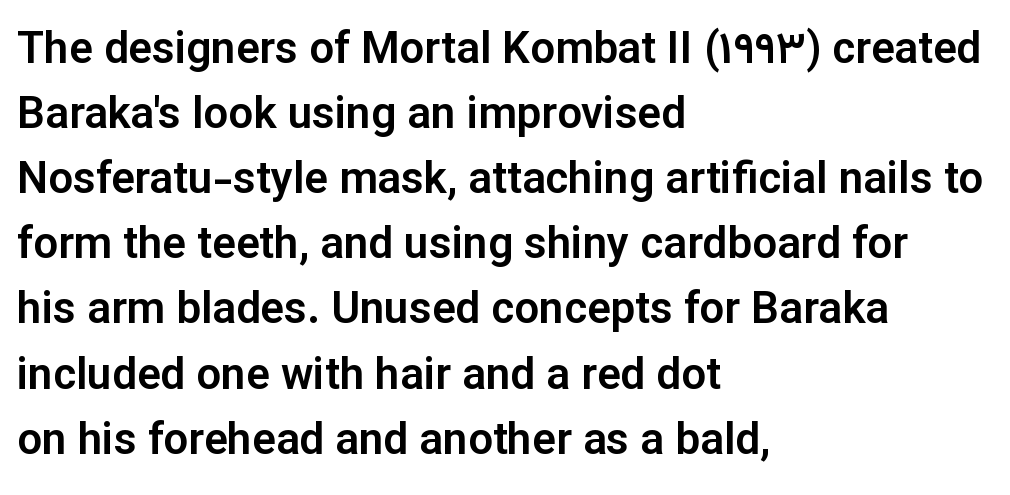
Check where the strokes stop: nothing finishes them off — pure sans. Is there much room between lines? A standard amount, neither cramped nor airy. Rendered with straight, roman letterforms. Leftover space on each line is placed entirely after the last word. The glyphs are unaccompanied by any horizontal stroke below them. These lines keep a tight, regular rhythm from letter to letter.
